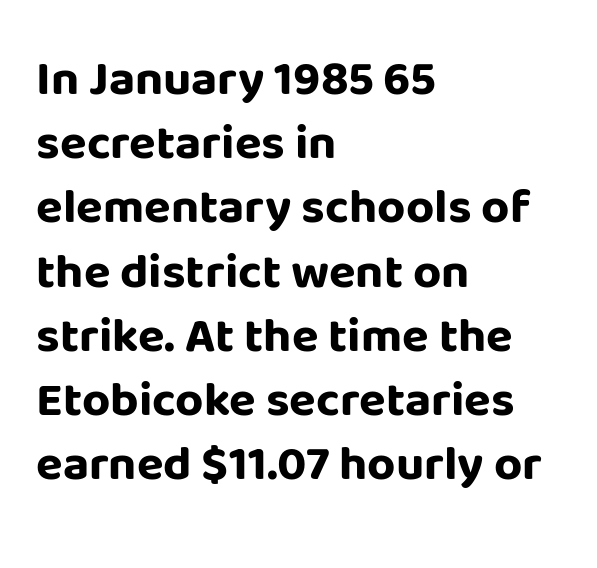
The image shows 49 px bold sans-serif type, upright; set left-aligned, normal line spacing (1.31x), normal letter spacing, not underlined; low stroke contrast and a large x-height.
